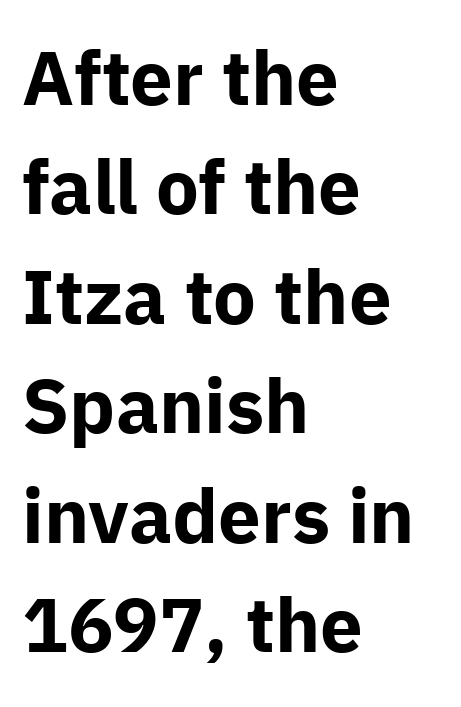
{"serif": "no", "italic": "no", "bold": "yes", "weight": "bold", "width": "normal", "stroke_contrast": "low", "x_height": "medium", "monospaced": "no", "underline": "no", "align": "left", "line_spacing": "normal", "line_spacing_ratio": 1.44, "letter_spacing": "normal", "letter_spacing_em": 0.0, "glyph_px": 76}
